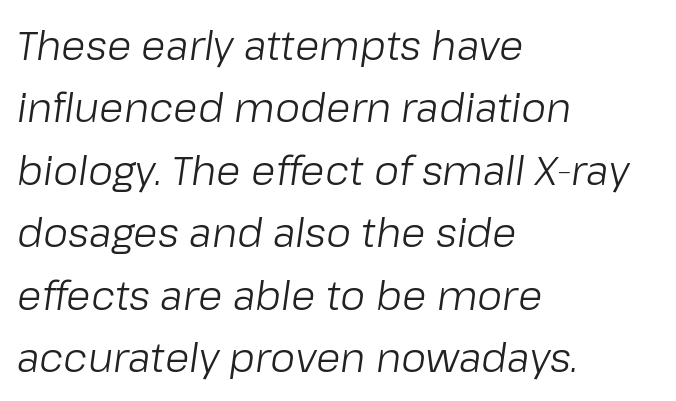
Q: Is the text bold? A: No.
Q: Is the text italic (slanted)? A: Yes, it leans right by about 8 degrees.
Q: Is the text underlined? A: No.
Q: How is the paragraph aligned? A: Left-aligned.
Q: Is the spacing between letters normal or unusually wide? A: Normal.
Q: Is the spacing between lines tight, normal or loose? A: Normal.
Q: Width (condensed, normal, or wide)? A: Normal.
Q: Stroke contrast? A: Low.
Q: x-height? A: Medium.
Q: Monospaced? A: No.
